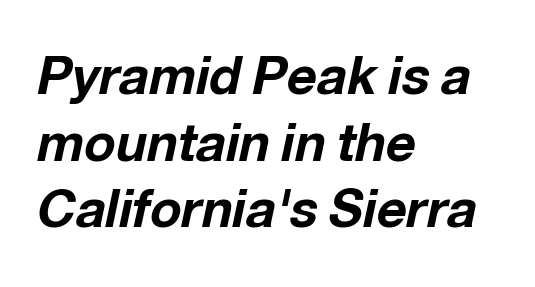
The image shows 52 px bold type, italic (leaning right); set left-aligned, normal line spacing (1.28x), normal letter spacing, not underlined; low stroke contrast and a medium x-height.
